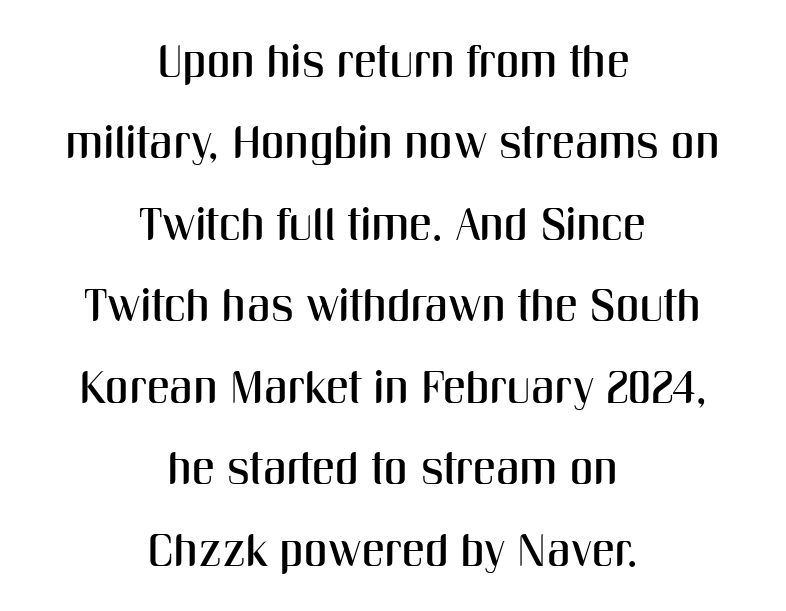
This sample is center-justified, so both line endings float freely. Notice how the stems are strictly vertical — no italics here. Glance below the letters and you will spot only blank space. You could call the tracking neutral — neither tight nor loose.
